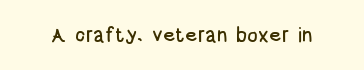
Q: Is the text italic (slanted)? A: No, it is upright.
Q: Is the text underlined? A: No.
Q: Is the spacing between letters normal or unusually wide? A: Normal.
